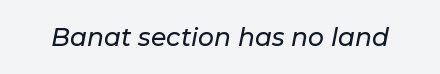
Q: Is the text italic (slanted)? A: Yes, it leans right by about 11 degrees.
Q: Is the text underlined? A: No.
Q: Is the spacing between letters normal or unusually wide? A: Normal.
